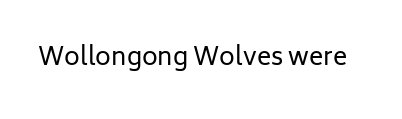
Only glyphs here, with clear space below each row. Notice how the stems are strictly vertical — no italics here. Between one letter and the next there's only the usual sliver of space. Is this a heavy cut? Hardly; it is regular or lighter.
